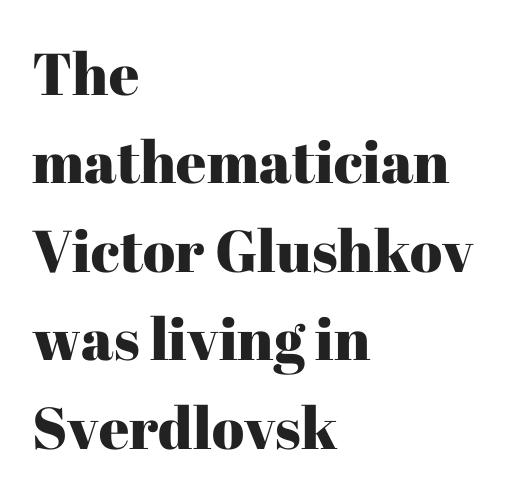
Q: Is the text italic (slanted)? A: No, it is upright.
Q: Is the typeface a serif or a sans-serif typeface? A: Serif.
Q: Is the text underlined? A: No.
Q: How is the paragraph aligned? A: Left-aligned.
Q: Is the spacing between letters normal or unusually wide? A: Normal.
Q: Is the spacing between lines tight, normal or loose? A: Normal.
Q: Width (condensed, normal, or wide)? A: Normal.
Q: Stroke contrast? A: High.
Q: x-height? A: Medium.
Q: Monospaced? A: No.
